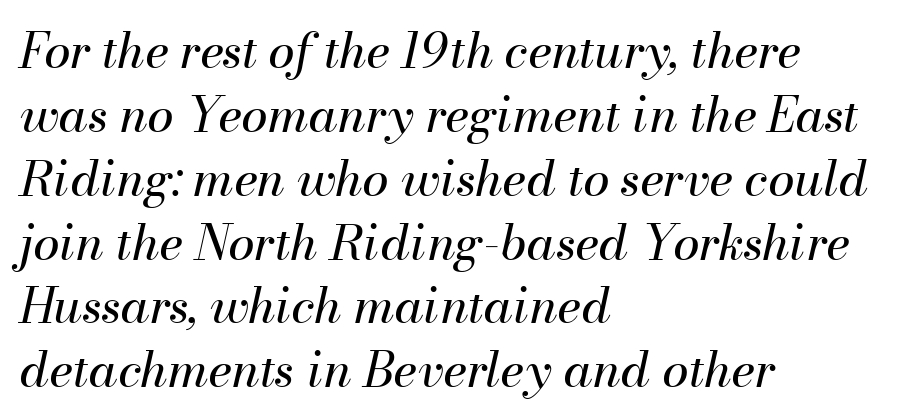
Is this a fixed-width face? No — the glyphs have proportional, varying widths. Each line starts at the same left margin while the right side varies. Weight: not bold — regular or lighter. Slanted lettering throughout. Evenly set lines give the paragraph a standard silhouette.
